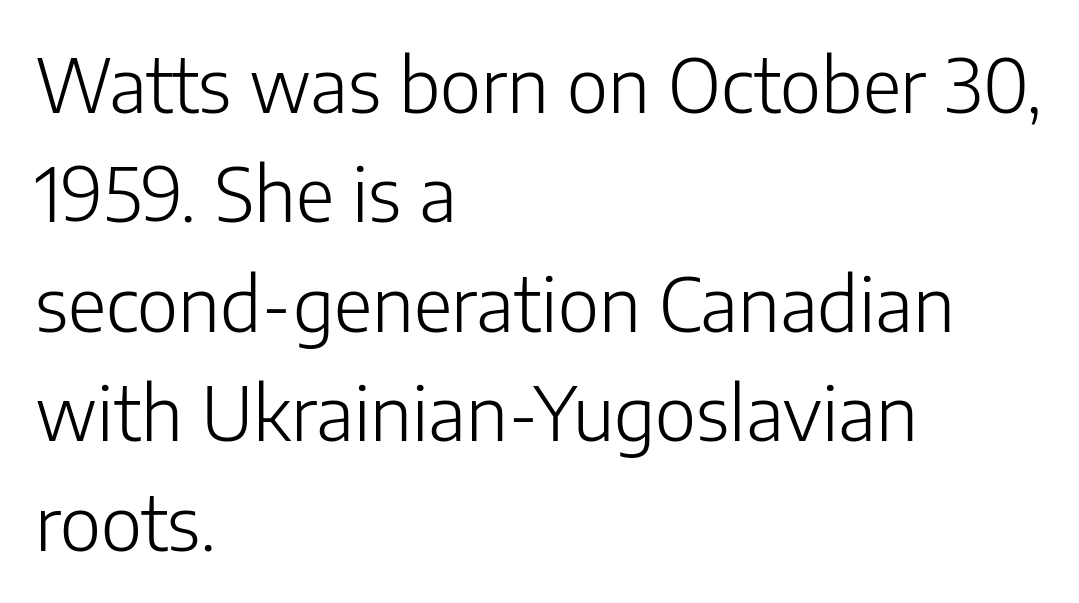
The characters display no serif detailing; their extremities are plain. The face looks like a standard text weight, possibly lighter. Quick note: not italic, upright. Think of a printed novel: that variable character pitch is what you see here.
